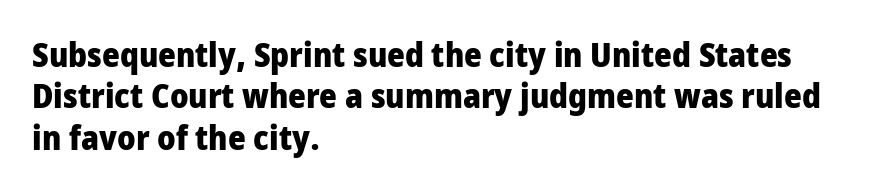
{"serif": "no", "italic": "no", "bold": "yes", "weight": "heavy", "width": "condensed", "stroke_contrast": "low", "x_height": "large", "monospaced": "no", "underline": "no", "align": "left", "line_spacing_ratio": 1.22, "letter_spacing": "normal", "letter_spacing_em": 0.0, "glyph_px": 34}
